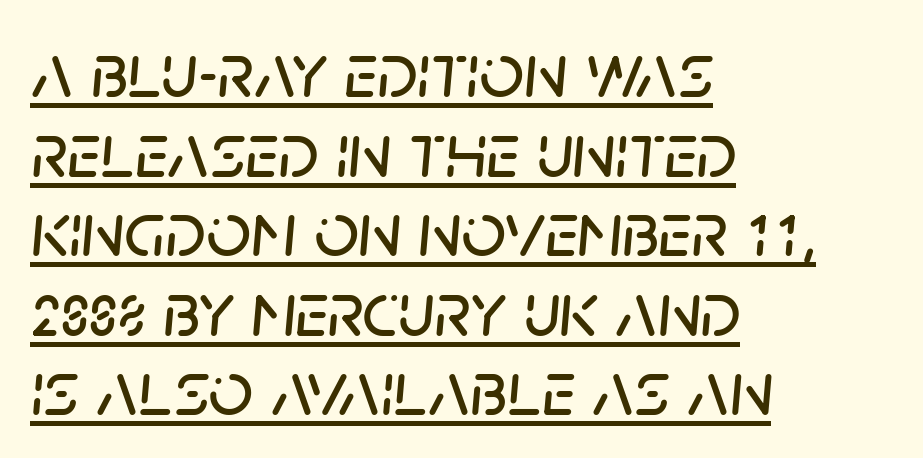
{"italic": "yes", "lean": "right", "slant_degrees": 5, "width": "normal", "stroke_contrast": "low", "x_height": "large", "monospaced": "no", "underline": "yes", "align": "left", "line_spacing": "tight", "line_spacing_ratio": 1.02, "letter_spacing": "normal", "letter_spacing_em": 0.0, "glyph_px": 78}
